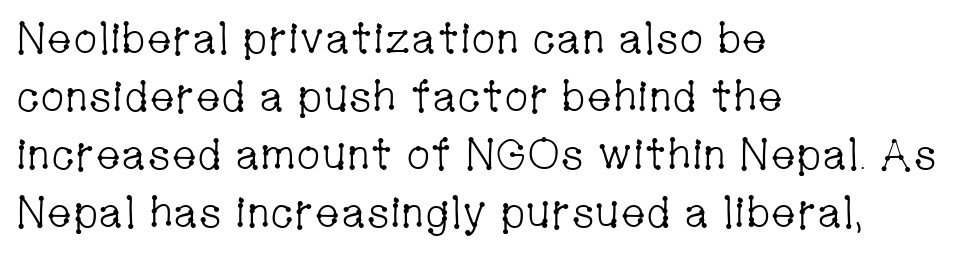
Q: Is the text bold? A: No.
Q: Is the text italic (slanted)? A: No, it is upright.
Q: Is the typeface a serif or a sans-serif typeface? A: Serif.
Q: Is the text underlined? A: No.
Q: How is the paragraph aligned? A: Left-aligned.
Q: Is the spacing between letters normal or unusually wide? A: Normal.
Q: Is the spacing between lines tight, normal or loose? A: Normal.
Q: Width (condensed, normal, or wide)? A: Condensed.
Q: Stroke contrast? A: Low.
Q: x-height? A: Medium.
Q: Monospaced? A: No.
